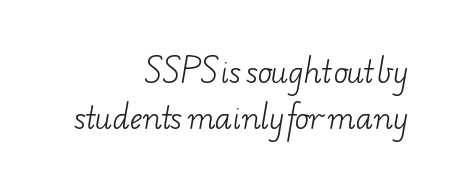
{"serif": "yes", "bold": "no", "weight": "light", "width": "wide", "stroke_contrast": "low", "x_height": "small", "monospaced": "no", "underline": "no", "align": "right", "line_spacing": "normal", "line_spacing_ratio": 1.6, "letter_spacing": "normal", "letter_spacing_em": 0.0, "glyph_px": 29}
